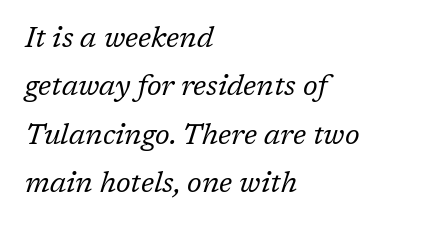
You can tell from the footed stems that serif type was used. The baseline area is clear. The font's italic variant was chosen for this text. A typesetter would call this proportional, since set widths differ per character. The leading is moderate, giving the passage an even texture. Unbolded letterforms with no extra heft.
